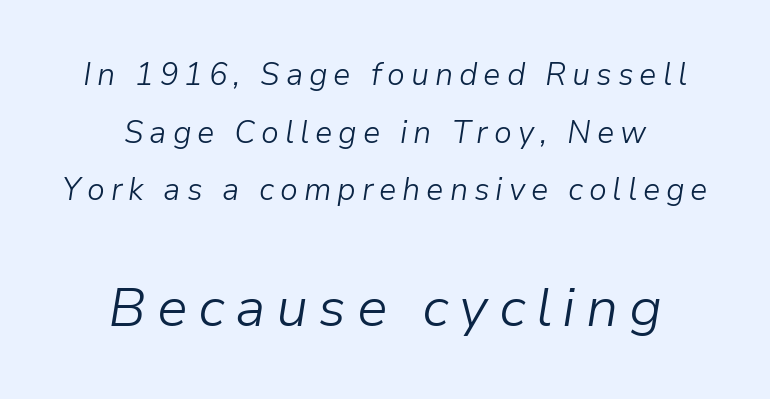
{"italic": "yes", "lean": "right", "slant_degrees": 9, "bold": "no", "weight": "light", "width": "normal", "stroke_contrast": "low", "x_height": "medium", "monospaced": "no", "underline": "no", "align": "center", "line_spacing_ratio": 1.86, "larger_block": "second", "size_ratio": 1.77, "glyph_px": 55}
